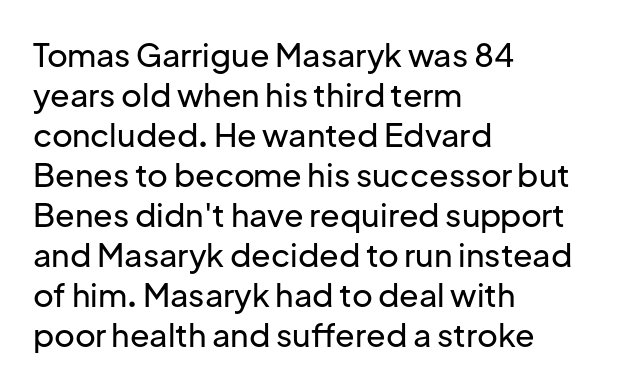
{"serif": "no", "italic": "no", "width": "normal", "stroke_contrast": "low", "x_height": "medium", "monospaced": "no", "underline": "no", "align": "left", "line_spacing": "normal", "line_spacing_ratio": 1.25, "letter_spacing": "normal", "letter_spacing_em": 0.0, "glyph_px": 32}
